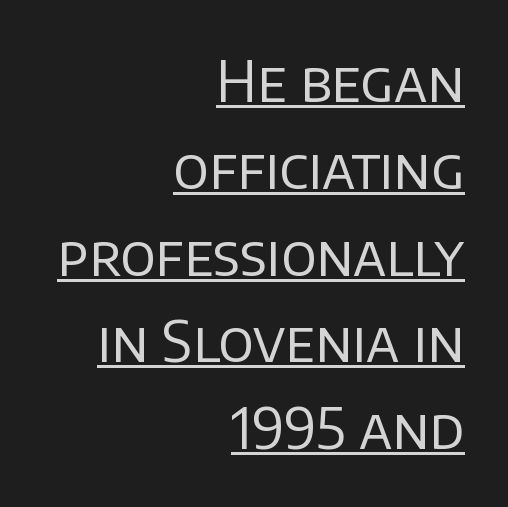
Tracking here is standard; glyphs follow each other at the usual distance. Leading matches the norm, producing a regular column. Unlike a traditional serif, this face leaves its strokes unadorned. Vertical stems look standard width or narrower in stroke. If you drew a line through each stem, it would be perfectly vertical. The passage is arranged like a letterhead date or caption credit — flush right.
